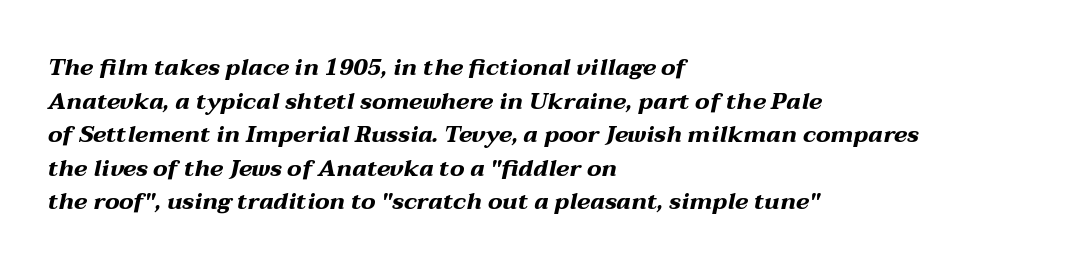
Q: Is the text bold? A: Yes.
Q: Is the text italic (slanted)? A: Yes, it leans right by about 12 degrees.
Q: Is the text underlined? A: No.
Q: How is the paragraph aligned? A: Left-aligned.
Q: Is the spacing between letters normal or unusually wide? A: Normal.
Q: Is the spacing between lines tight, normal or loose? A: Normal.
